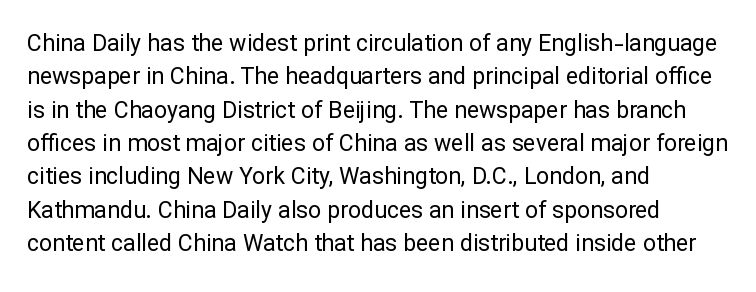
The image shows 23 px text type, upright; set left-aligned, normal line spacing (1.45x), normal letter spacing, not underlined.
